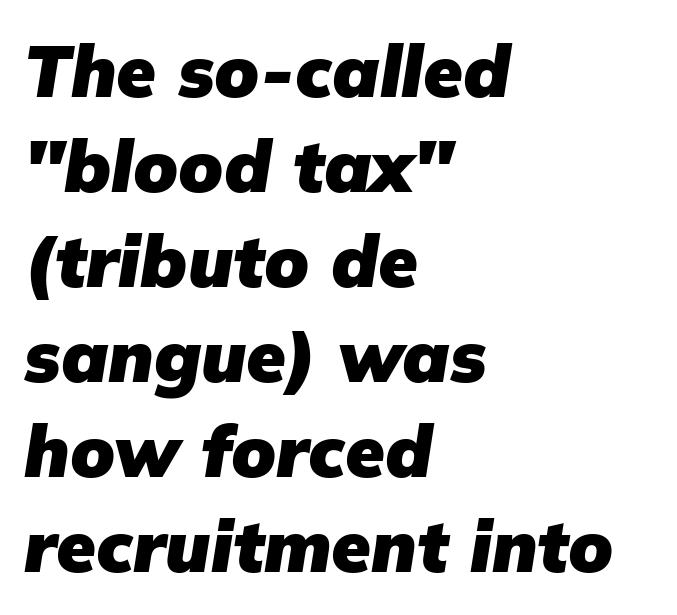
Q: Is the text bold? A: Yes.
Q: Is the text italic (slanted)? A: Yes, it leans right by about 9 degrees.
Q: Is the text underlined? A: No.
Q: How is the paragraph aligned? A: Left-aligned.
Q: Is the spacing between letters normal or unusually wide? A: Normal.
Q: Is the spacing between lines tight, normal or loose? A: Normal.
Q: Width (condensed, normal, or wide)? A: Normal.
Q: Stroke contrast? A: Low.
Q: x-height? A: Medium.
Q: Monospaced? A: No.
